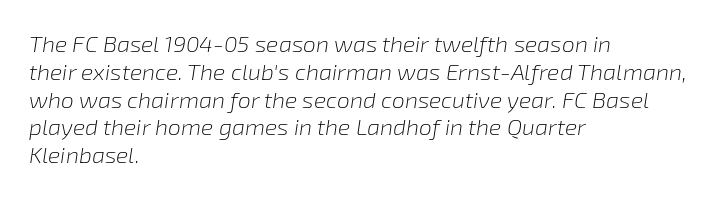
Q: Is the text bold? A: No.
Q: Is the text italic (slanted)? A: Yes, it leans right by about 8 degrees.
Q: Is the text underlined? A: No.
Q: How is the paragraph aligned? A: Left-aligned.
Q: Is the spacing between letters normal or unusually wide? A: Normal.
